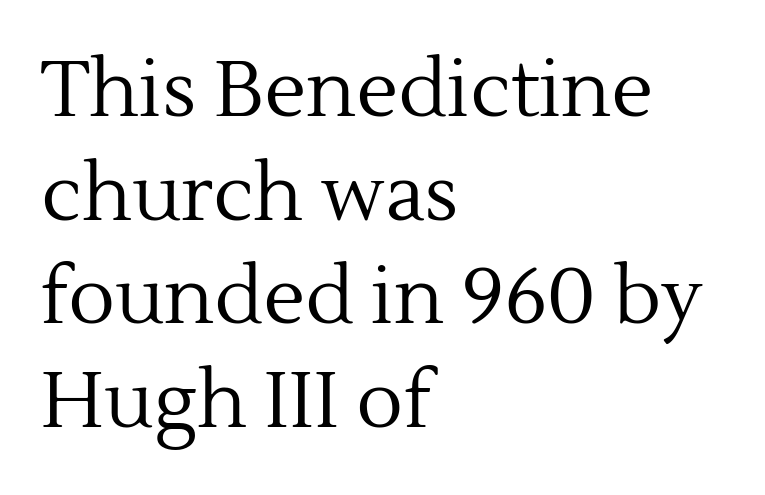
The image shows 78 px regular-weight serif type, upright; set left-aligned, normal line spacing (1.33x), normal letter spacing, not underlined; a medium x-height.
